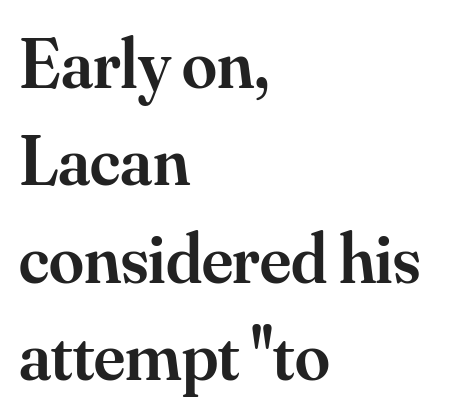
The image shows 70 px semibold serif type, upright; set left-aligned, normal line spacing (1.39x), normal letter spacing, not underlined; medium stroke contrast and a small x-height.
